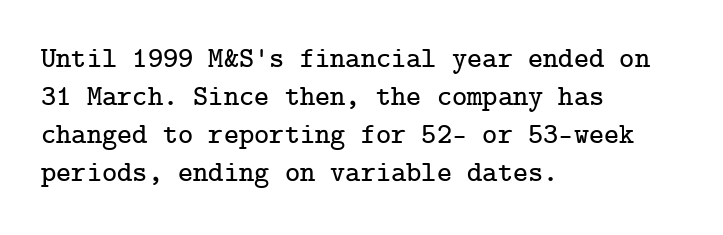
Q: Is the text italic (slanted)? A: No, it is upright.
Q: Is the typeface a serif or a sans-serif typeface? A: Serif.
Q: Is the text underlined? A: No.
Q: How is the paragraph aligned? A: Left-aligned.
Q: Is the spacing between letters normal or unusually wide? A: Normal.
Q: Is the spacing between lines tight, normal or loose? A: Normal.
Q: Width (condensed, normal, or wide)? A: Normal.
Q: Stroke contrast? A: Low.
Q: x-height? A: Medium.
